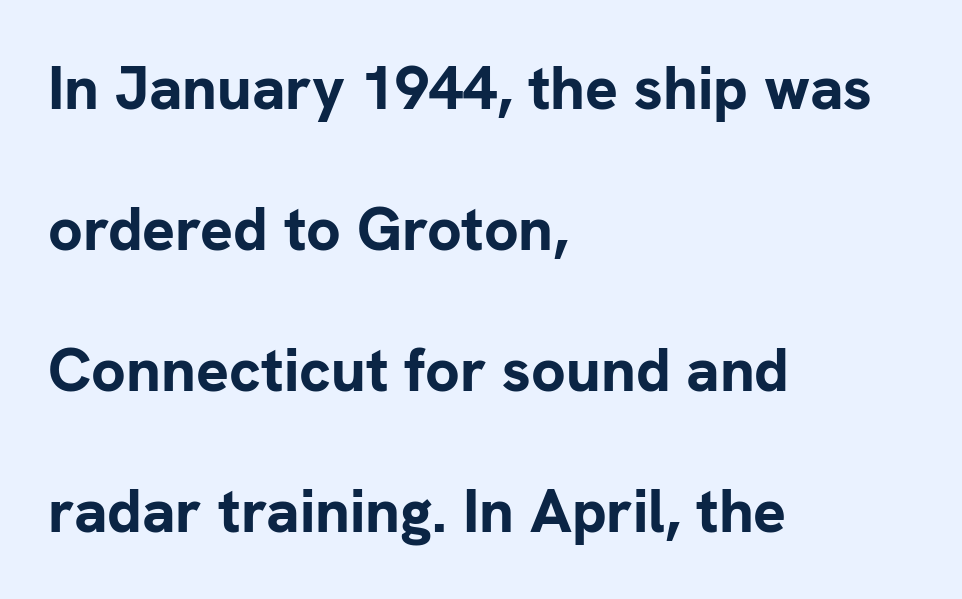
{"serif": "no", "italic": "no", "bold": "yes", "weight": "bold", "width": "normal", "stroke_contrast": "low", "x_height": "medium", "monospaced": "no", "underline": "no", "align": "left", "line_spacing": "loose", "line_spacing_ratio": 2.31, "letter_spacing": "normal", "letter_spacing_em": 0.0, "glyph_px": 61}
